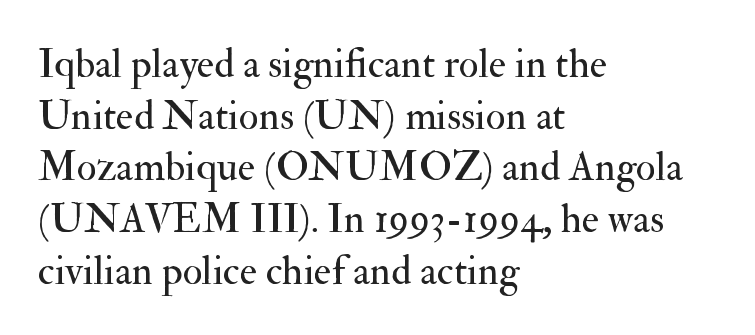
Type style note: has serifs. The letters advance in unequal steps, a hallmark of proportional type. Caption: standard tracking, unaltered. Each line starts at the same left margin while the right side varies.
